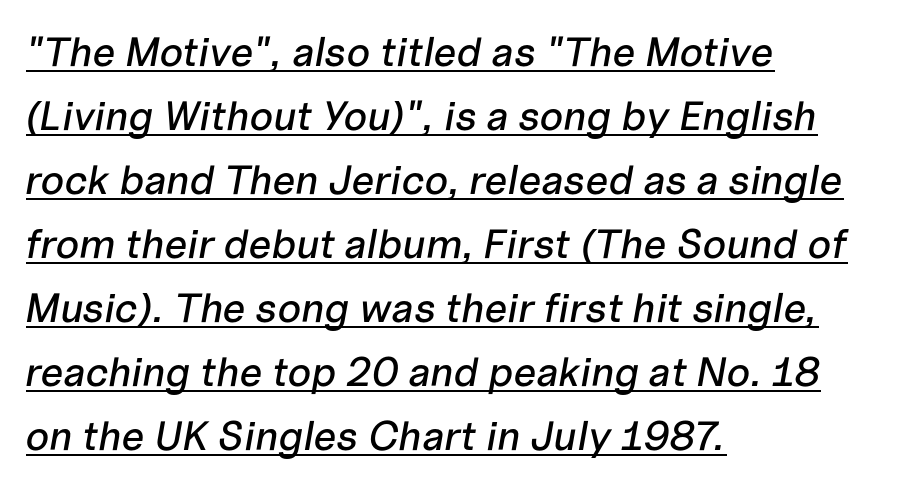
Think of a printed novel: that variable character pitch is what you see here. The space between consecutive lines is moderate. These lines keep a tight, regular rhythm from letter to letter. A baseline rule has been typeset under these characters. Posture: slanted. Casual observation: everything's shoved over to the left.
